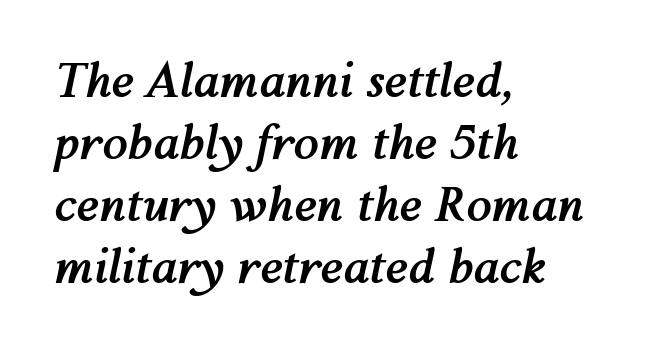
Is this a fixed-width face? No — the glyphs have proportional, varying widths. Evenly set lines give the paragraph a standard silhouette. The rendering applies a slant to the glyphs. Every letter is thick-stroked: bold, no question. Letters rest on an invisible, unmarked baseline.
